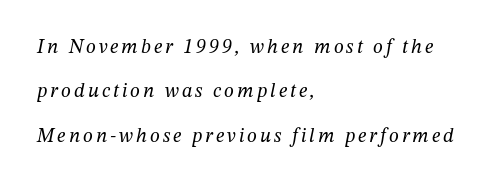
The baseline area is clear. The passage is arranged the way most books set body copy — flush left. The block of text is sparse from top to bottom, with ample space between rows. The letters are slanted; this is an italic face. Letters have the restrained weight of plain body copy at most.
